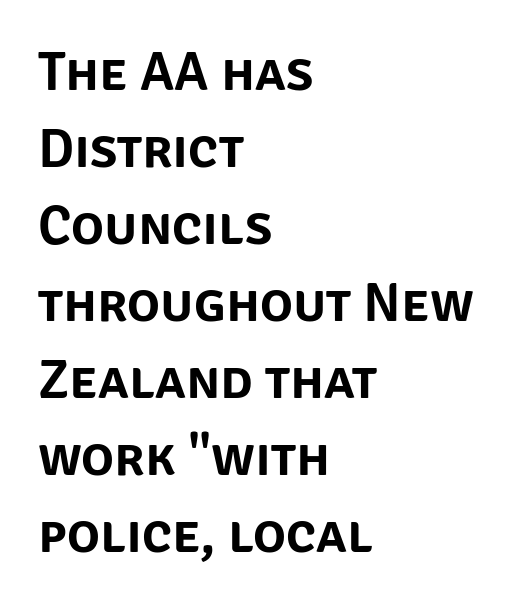
Q: Is the text italic (slanted)? A: No, it is upright.
Q: Is the typeface a serif or a sans-serif typeface? A: Sans-serif.
Q: Is the text underlined? A: No.
Q: How is the paragraph aligned? A: Left-aligned.
Q: Is the spacing between letters normal or unusually wide? A: Normal.
Q: Is the spacing between lines tight, normal or loose? A: Normal.
Q: Width (condensed, normal, or wide)? A: Normal.
Q: Stroke contrast? A: Low.
Q: x-height? A: Large.
Q: Monospaced? A: No.
